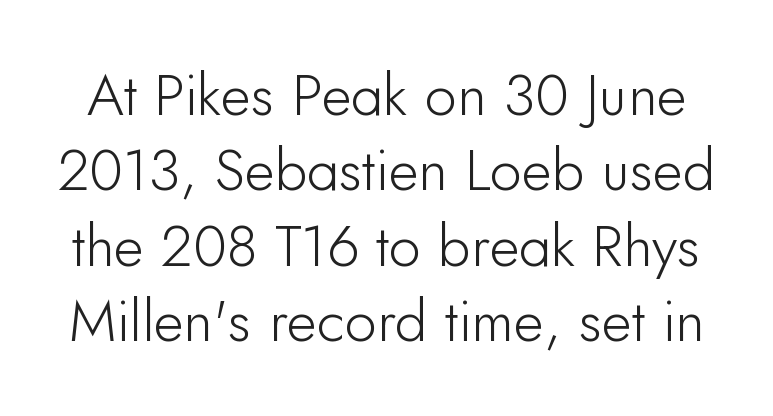
Q: Is the text italic (slanted)? A: No, it is upright.
Q: Is the typeface a serif or a sans-serif typeface? A: Sans-serif.
Q: Is the text underlined? A: No.
Q: Is the spacing between letters normal or unusually wide? A: Normal.
Q: Is the spacing between lines tight, normal or loose? A: Normal.
Q: Width (condensed, normal, or wide)? A: Normal.
Q: Stroke contrast? A: Low.
Q: x-height? A: Small.
Q: Monospaced? A: No.
